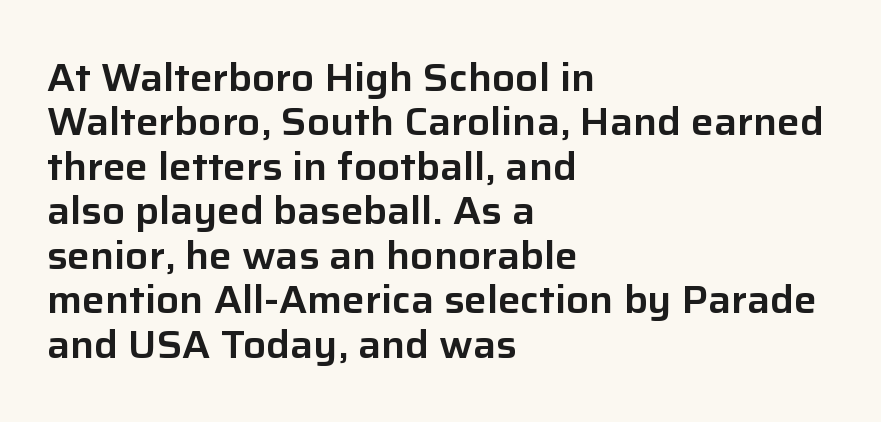
{"serif": "no", "italic": "no", "width": "normal", "stroke_contrast": "low", "x_height": "medium", "monospaced": "no", "underline": "no", "align": "left", "line_spacing_ratio": 1.17, "letter_spacing": "normal", "letter_spacing_em": 0.0, "glyph_px": 38}
